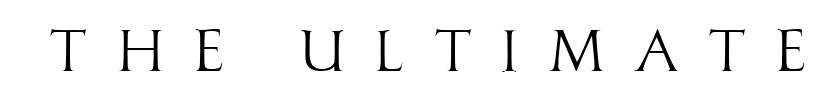
Q: Is the text bold? A: No.
Q: Is the text italic (slanted)? A: No, it is upright.
Q: Is the typeface a serif or a sans-serif typeface? A: Sans-serif.
Q: Is the text underlined? A: No.
Q: Is the spacing between letters normal or unusually wide? A: Unusually wide.
Q: Width (condensed, normal, or wide)? A: Condensed.
Q: Stroke contrast? A: High.
Q: x-height? A: Large.
Q: Monospaced? A: No.
